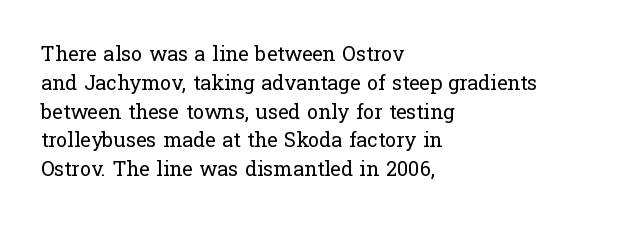
{"italic": "no", "bold": "no", "underline": "no", "align": "left", "line_spacing": "normal", "line_spacing_ratio": 1.44, "letter_spacing": "normal", "letter_spacing_em": 0.0, "glyph_px": 20}
